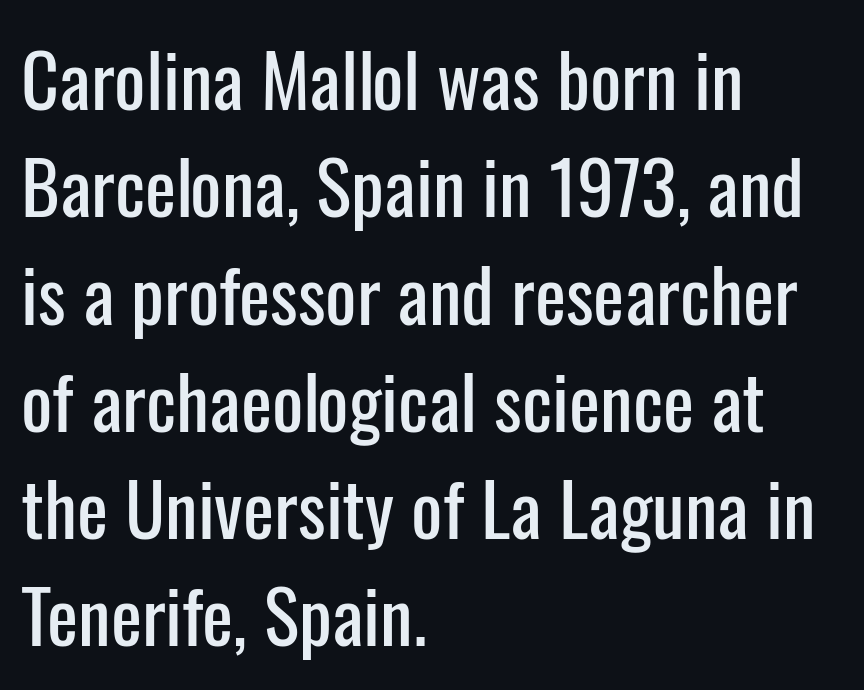
Nobody drew a line under any word here. It's the straight-up-and-down kind of type. This sample is left-justified, so line endings fall wherever the words run out. The type is set solid horizontally, with unmodified tracking. Leading matches the norm, producing a regular column. The passage shown is typeset with a sans-serif family.
